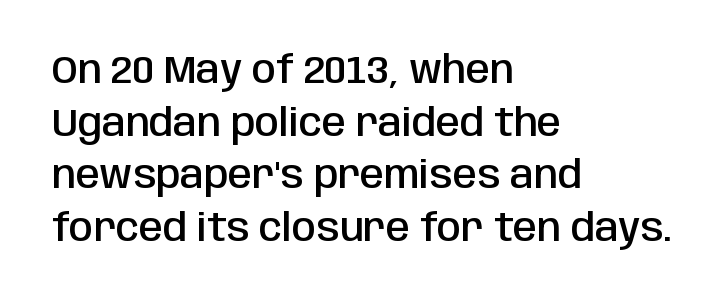
{"serif": "no", "italic": "no", "bold": "semi", "weight": "semibold", "width": "condensed", "stroke_contrast": "low", "x_height": "large", "monospaced": "no", "underline": "no", "align": "left", "line_spacing": "normal", "line_spacing_ratio": 1.35, "letter_spacing": "normal", "letter_spacing_em": 0.0, "glyph_px": 39}
